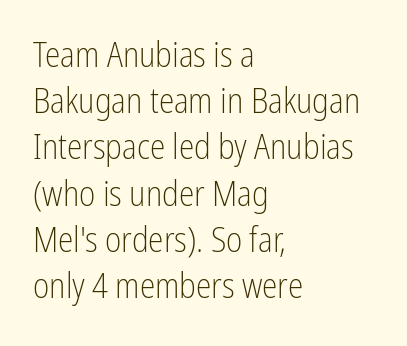
{"serif": "no", "italic": "no", "bold": "no", "weight": "light", "width": "condensed", "stroke_contrast": "low", "x_height": "medium", "monospaced": "no", "underline": "no", "align": "left", "line_spacing": "normal", "line_spacing_ratio": 1.32, "letter_spacing": "normal", "letter_spacing_em": 0.0, "glyph_px": 35}
